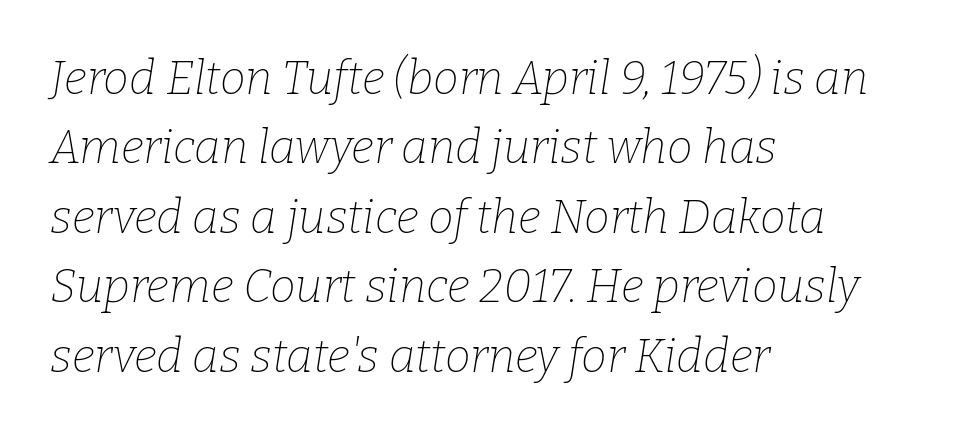
In CSS terms this would be text-align: left. Descenders hang freely into open space. Quick note: italic. Vertically, the passage feels balanced, rows spaced as you'd expect. Note the varied advance widths — an 'i' is clearly narrower than an 'm'.
